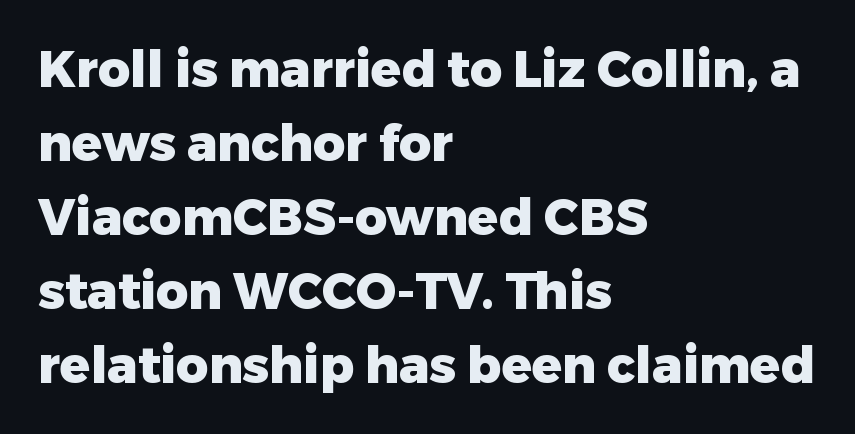
The rendering uses natural spacing where letterforms have individual widths. The lines in this sample share a left origin and differ only in where they stop. Words appear dense and cohesive because spacing is normal. These lines were composed using upright roman letters. The characters display no serif detailing; their extremities are plain.
